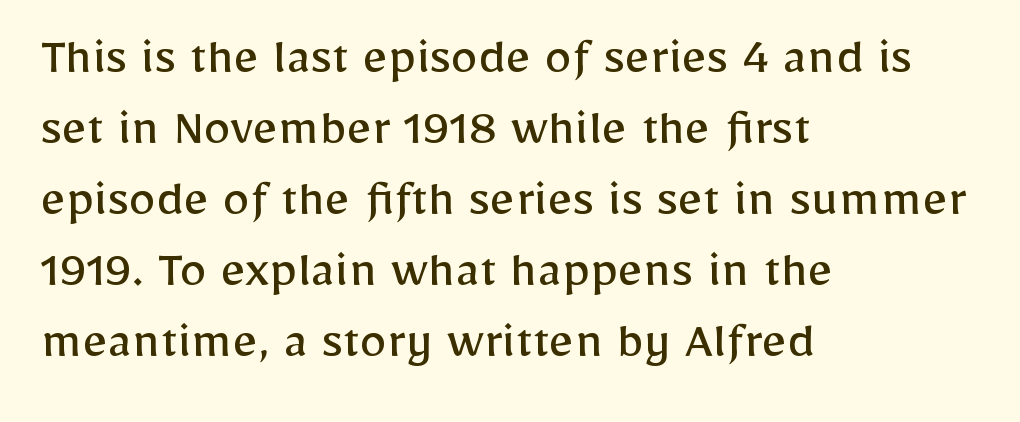
{"serif": "no", "italic": "no", "bold": "no", "weight": "regular", "width": "normal", "stroke_contrast": "low", "x_height": "medium", "monospaced": "no", "underline": "no", "align": "left", "line_spacing": "normal", "line_spacing_ratio": 1.29, "letter_spacing": "normal", "letter_spacing_em": 0.0, "glyph_px": 55}
